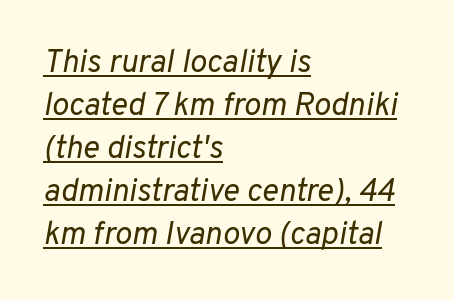
Q: Is the text bold? A: No.
Q: Is the text italic (slanted)? A: Yes, it leans right by about 10 degrees.
Q: Is the text underlined? A: Yes.
Q: How is the paragraph aligned? A: Left-aligned.
Q: Is the spacing between letters normal or unusually wide? A: Normal.
Q: Is the spacing between lines tight, normal or loose? A: Normal.
Q: Width (condensed, normal, or wide)? A: Normal.
Q: Stroke contrast? A: Low.
Q: x-height? A: Medium.
Q: Monospaced? A: No.
